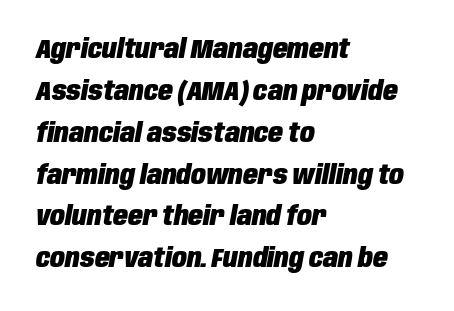
Q: Is the text bold? A: Yes.
Q: Is the text italic (slanted)? A: Yes, it leans right by about 10 degrees.
Q: Is the text underlined? A: No.
Q: How is the paragraph aligned? A: Left-aligned.
Q: Is the spacing between letters normal or unusually wide? A: Normal.
Q: Is the spacing between lines tight, normal or loose? A: Normal.
